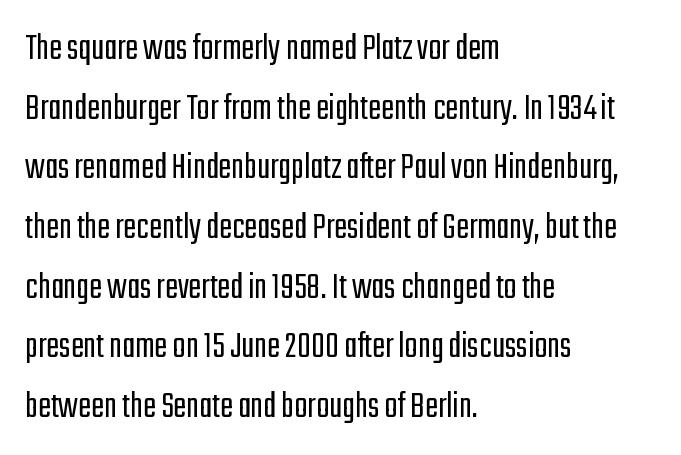
The image shows 39 px light, condensed sans-serif type, upright; set left-aligned, normal line spacing (1.53x), normal letter spacing, not underlined; low stroke contrast and a medium x-height.
